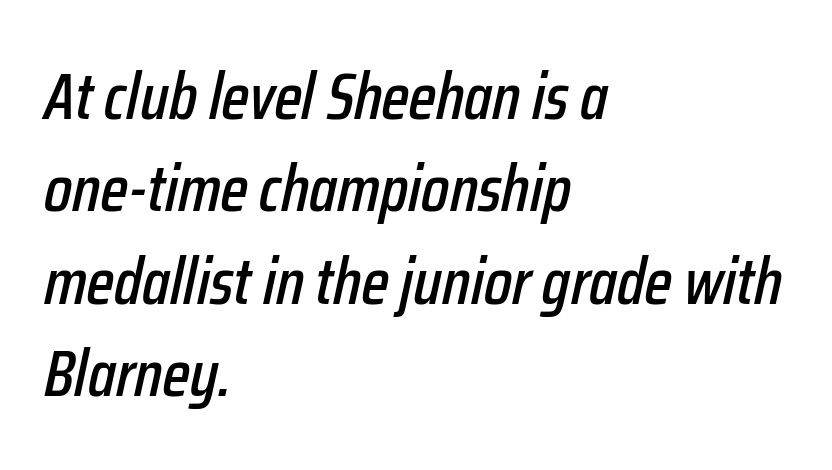
{"italic": "yes", "lean": "right", "slant_degrees": 12, "width": "condensed", "stroke_contrast": "low", "x_height": "medium", "monospaced": "no", "underline": "no", "align": "left", "line_spacing": "normal", "line_spacing_ratio": 1.4, "letter_spacing": "normal", "letter_spacing_em": 0.0, "glyph_px": 66}
